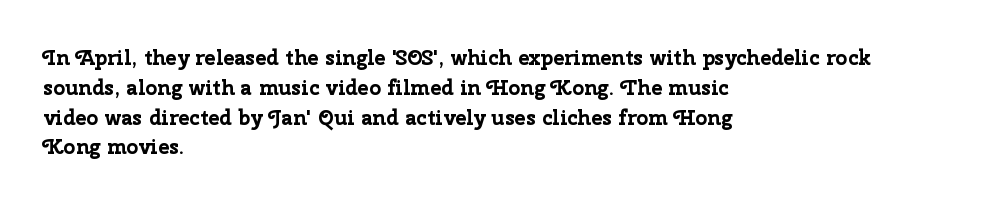
The image shows 21 px bold type, upright; set left-aligned, normal line spacing (1.42x), normal letter spacing, not underlined.
